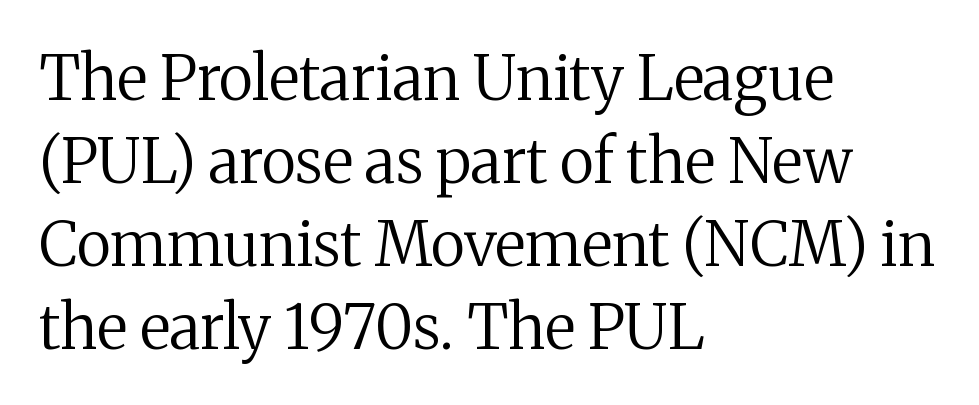
Q: Is the text bold? A: No.
Q: Is the text italic (slanted)? A: No, it is upright.
Q: Is the typeface a serif or a sans-serif typeface? A: Serif.
Q: Is the text underlined? A: No.
Q: How is the paragraph aligned? A: Left-aligned.
Q: Is the spacing between letters normal or unusually wide? A: Normal.
Q: Is the spacing between lines tight, normal or loose? A: Normal.
Q: Width (condensed, normal, or wide)? A: Normal.
Q: Stroke contrast? A: Medium.
Q: x-height? A: Medium.
Q: Monospaced? A: No.
